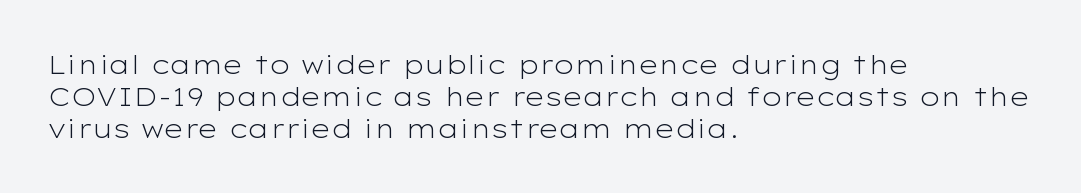
{"italic": "no", "bold": "no", "underline": "no", "align": "left", "line_spacing_ratio": 1.23, "letter_spacing": "normal", "letter_spacing_em": 0.0, "glyph_px": 26}
